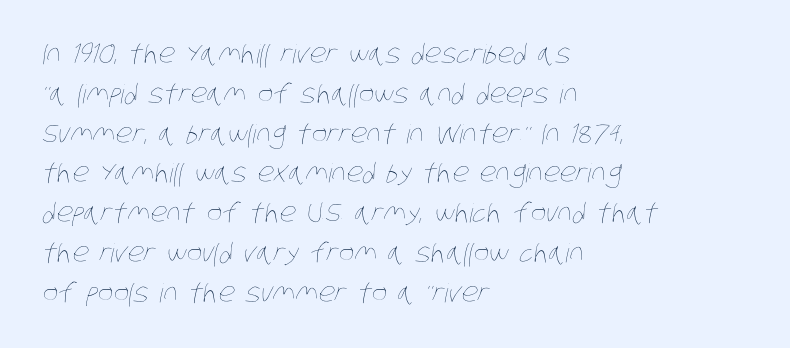
Q: Is the text bold? A: No.
Q: Is the text underlined? A: No.
Q: How is the paragraph aligned? A: Left-aligned.
Q: Is the spacing between letters normal or unusually wide? A: Normal.
Q: Is the spacing between lines tight, normal or loose? A: Normal.
